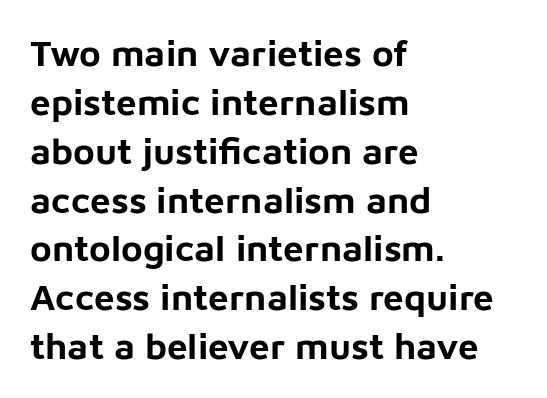
Q: Is the text bold? A: Yes.
Q: Is the text italic (slanted)? A: No, it is upright.
Q: Is the typeface a serif or a sans-serif typeface? A: Sans-serif.
Q: Is the text underlined? A: No.
Q: How is the paragraph aligned? A: Left-aligned.
Q: Is the spacing between letters normal or unusually wide? A: Normal.
Q: Is the spacing between lines tight, normal or loose? A: Normal.
Q: Width (condensed, normal, or wide)? A: Normal.
Q: Stroke contrast? A: Low.
Q: x-height? A: Medium.
Q: Monospaced? A: No.
